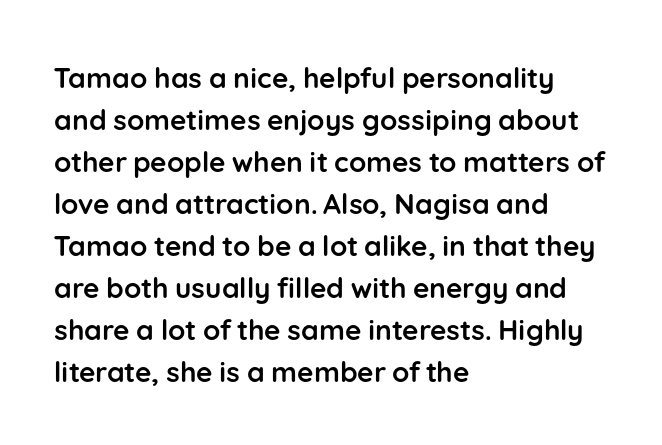
{"serif": "no", "italic": "no", "bold": "yes", "weight": "semibold", "width": "normal", "stroke_contrast": "low", "x_height": "medium", "monospaced": "no", "underline": "no", "align": "left", "line_spacing": "normal", "line_spacing_ratio": 1.5, "letter_spacing": "normal", "letter_spacing_em": 0.0, "glyph_px": 28}
